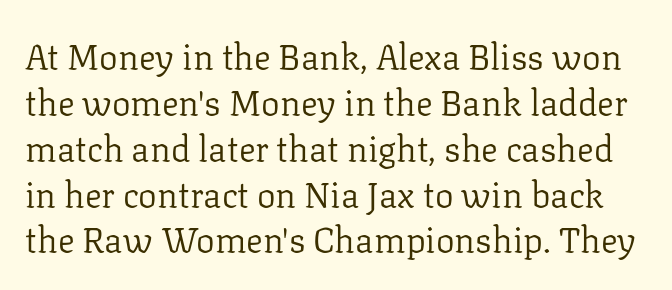
Honestly, the row spacing looks completely unremarkable. The passage shown is typed in a proportional face where columns would drift. It's the straight-up-and-down kind of type. A clean baseline with only descenders dipping below it. Tracking value appears to be zero — textbook default spacing.
